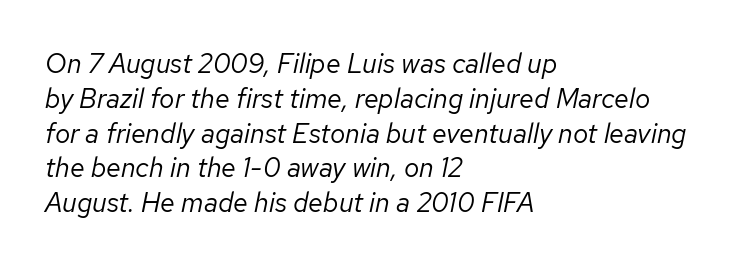
The image shows 27 px text type, italic (leaning right); set left-aligned, normal line spacing (1.29x), normal letter spacing, not underlined.
